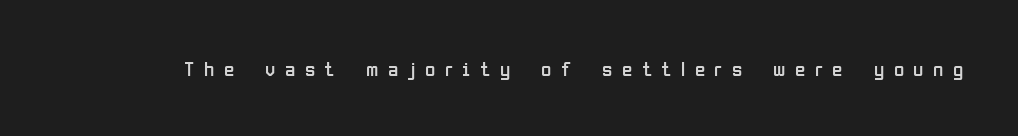
The image shows 21 px text type, upright; set unusually wide letter spacing (+0.45 em), not underlined.
